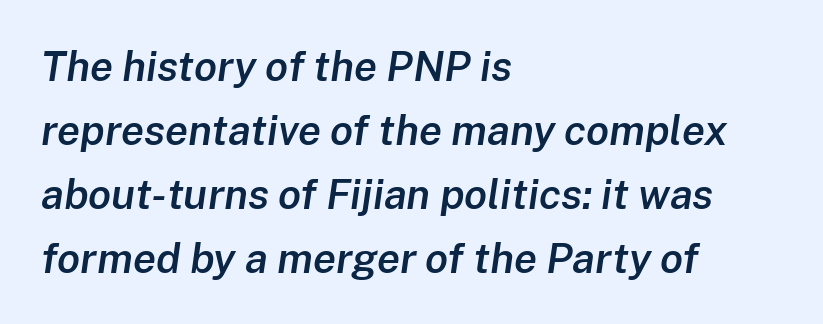
Moderately thickened strokes mark this as semibold type. Only glyphs here, with clear space below each row. You could call the tracking neutral — neither tight nor loose. Leading: standard.
